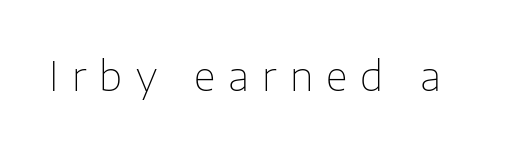
{"serif": "no", "italic": "no", "bold": "no", "weight": "thin", "width": "normal", "stroke_contrast": "low", "x_height": "medium", "monospaced": "no", "underline": "no", "letter_spacing": "wide", "letter_spacing_em": 0.33, "glyph_px": 40}
